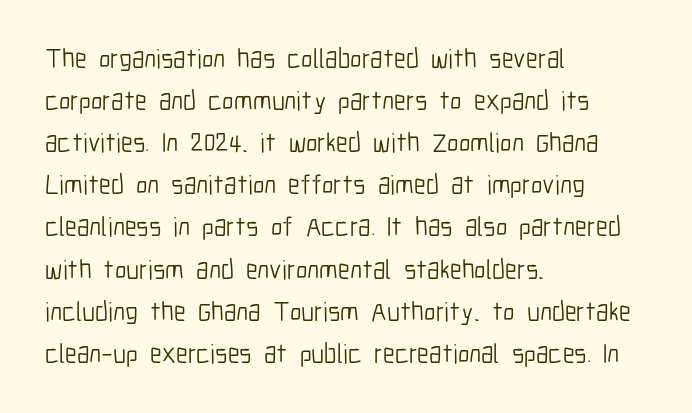
The image shows 27 px text type, upright; set left-aligned, normal line spacing (1.56x), normal letter spacing, not underlined.
